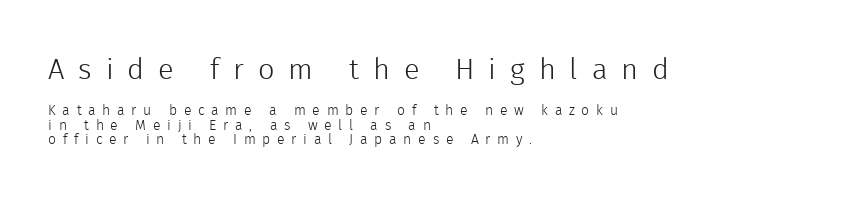
The image shows 29 px light sans-serif type, upright; set left-aligned, tight line spacing (1.01x), unusually wide letter spacing (+0.48 em), not underlined; the first (top) block is 2.07x larger; a medium x-height.
